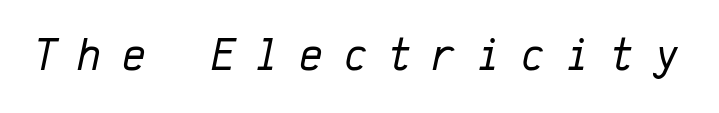
Q: Is the text bold? A: No.
Q: Is the text italic (slanted)? A: Yes, it leans right by about 12 degrees.
Q: Is the text underlined? A: No.
Q: Is the spacing between letters normal or unusually wide? A: Unusually wide.
Q: Width (condensed, normal, or wide)? A: Normal.
Q: Stroke contrast? A: Low.
Q: x-height? A: Medium.
Q: Monospaced? A: Yes.
